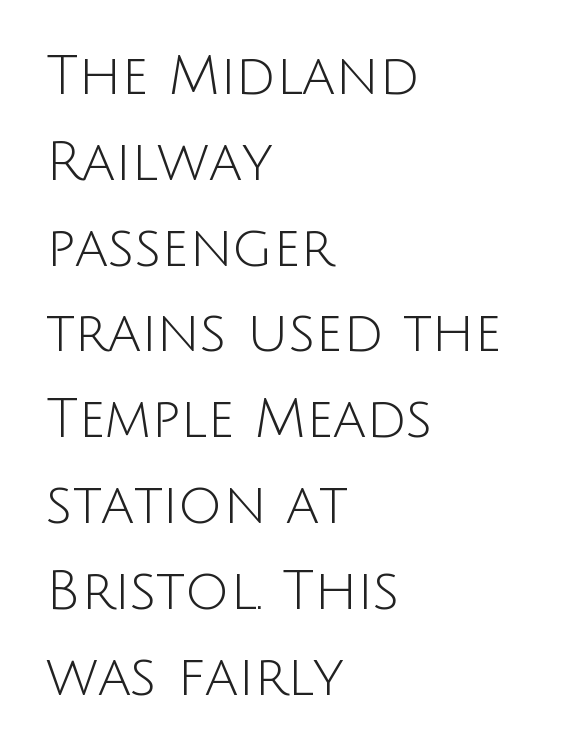
The image shows 55 px light sans-serif type, upright; set left-aligned, normal line spacing (1.56x), normal letter spacing, not underlined; low stroke contrast and a large x-height.
